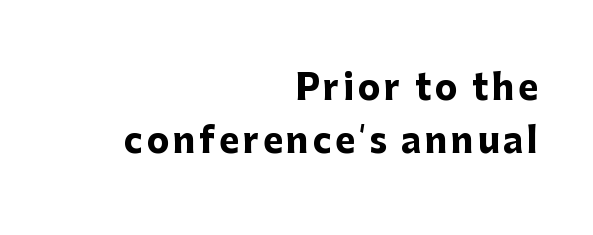
Q: Is the text bold? A: Yes.
Q: Is the text italic (slanted)? A: No, it is upright.
Q: Is the typeface a serif or a sans-serif typeface? A: Sans-serif.
Q: Is the text underlined? A: No.
Q: How is the paragraph aligned? A: Right-aligned.
Q: Is the spacing between lines tight, normal or loose? A: Normal.
Q: Width (condensed, normal, or wide)? A: Normal.
Q: Stroke contrast? A: Low.
Q: x-height? A: Medium.
Q: Monospaced? A: No.
